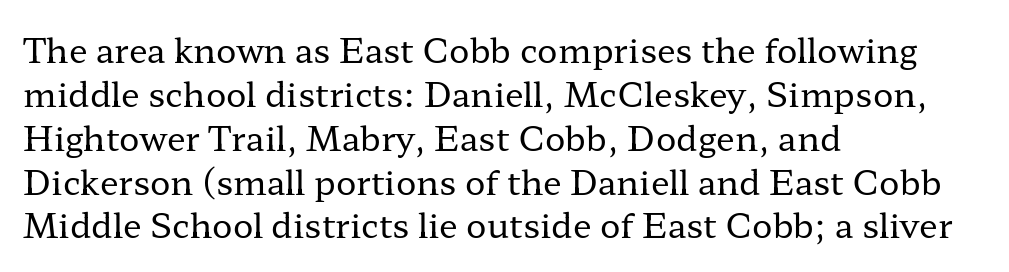
Q: Is the text bold? A: No.
Q: Is the text italic (slanted)? A: No, it is upright.
Q: Is the typeface a serif or a sans-serif typeface? A: Serif.
Q: Is the text underlined? A: No.
Q: How is the paragraph aligned? A: Left-aligned.
Q: Is the spacing between letters normal or unusually wide? A: Normal.
Q: Is the spacing between lines tight, normal or loose? A: Normal.
Q: Width (condensed, normal, or wide)? A: Wide.
Q: Stroke contrast? A: Low.
Q: x-height? A: Medium.
Q: Monospaced? A: No.
